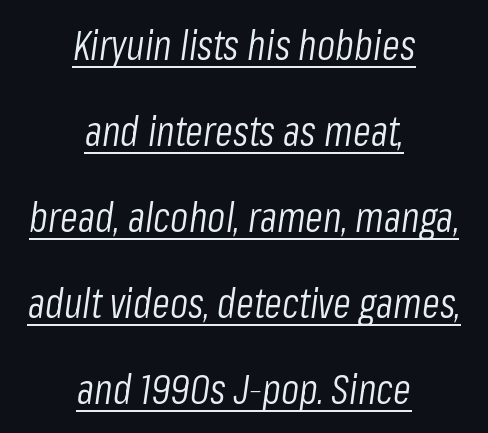
What's the leading like? Stretched, with rows far apart. Letter spacing: default. Caption: face not bold, strokes unweighted. Character widths vary here, with narrow letters taking less room than wide ones. Alignment: centered.
